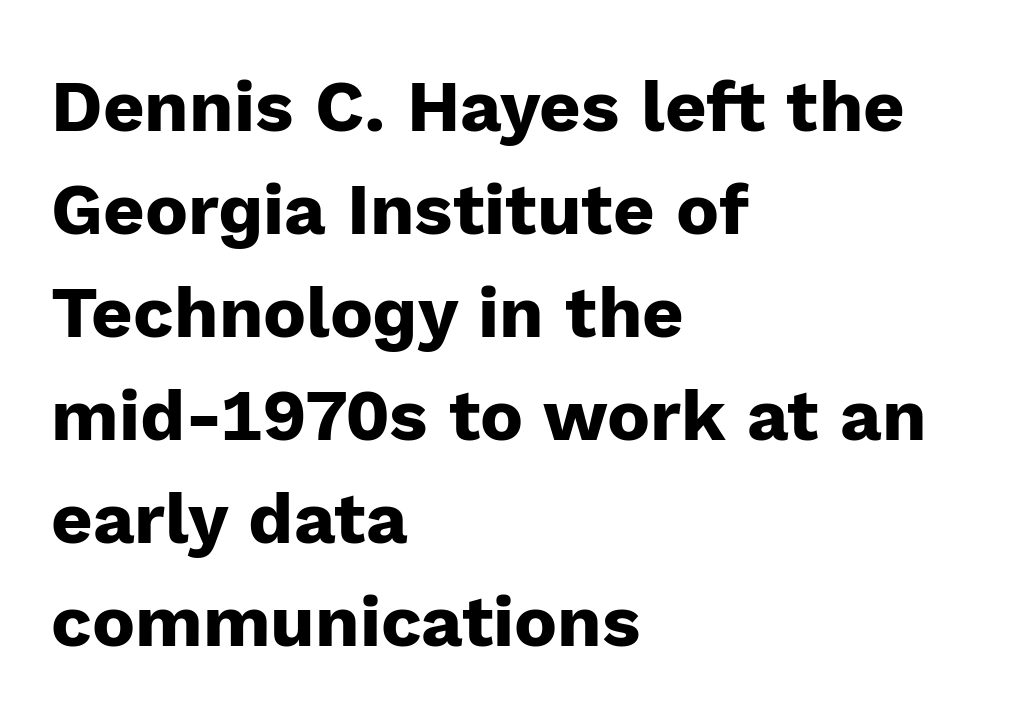
The lines sit at an ordinary, default distance from one another. Nobody touched the tracking dial on this one. Spacing verdict: proportional, widths tailored to each character. Regarding serifs, this sample does without them.
